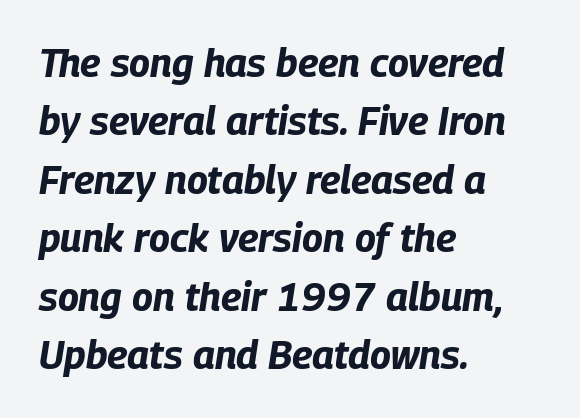
Q: Is the text bold? A: Yes.
Q: Is the text italic (slanted)? A: Yes, it leans right by about 9 degrees.
Q: Is the text underlined? A: No.
Q: How is the paragraph aligned? A: Left-aligned.
Q: Is the spacing between letters normal or unusually wide? A: Normal.
Q: Is the spacing between lines tight, normal or loose? A: Normal.
Q: Width (condensed, normal, or wide)? A: Condensed.
Q: Stroke contrast? A: Low.
Q: x-height? A: Large.
Q: Monospaced? A: No.
